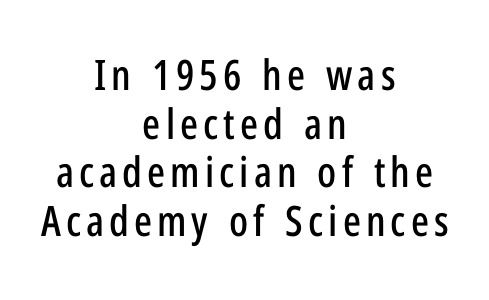
The image shows 42 px condensed sans-serif type, upright; set centered, line spacing 1.16x, not underlined; low stroke contrast and a medium x-height.
